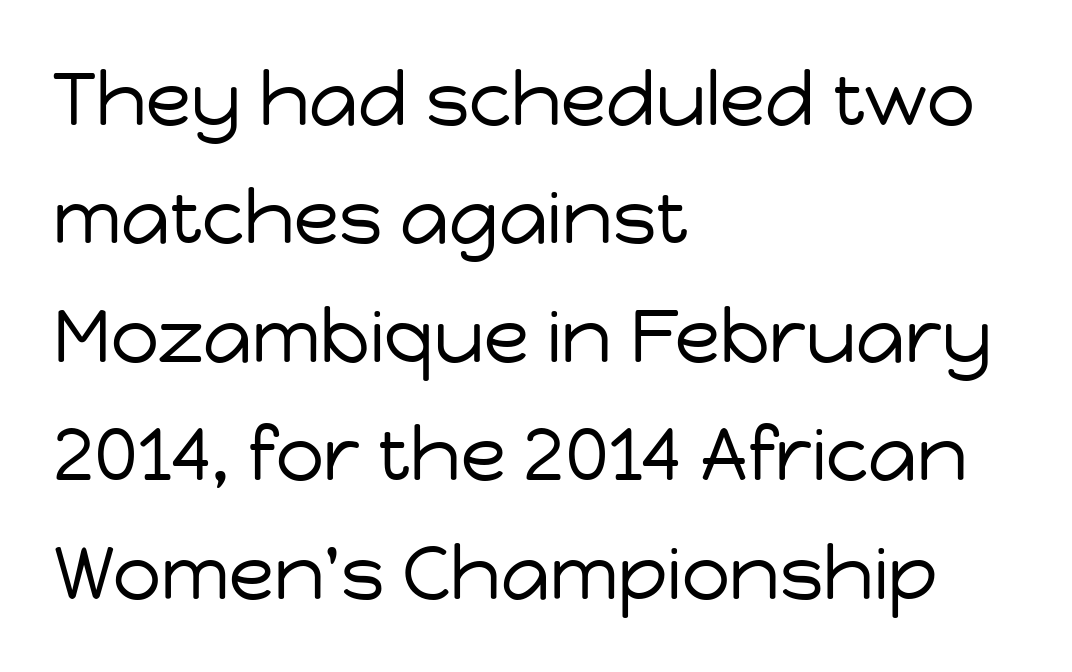
Q: Is the text bold? A: No.
Q: Is the text italic (slanted)? A: No, it is upright.
Q: Is the typeface a serif or a sans-serif typeface? A: Sans-serif.
Q: Is the text underlined? A: No.
Q: How is the paragraph aligned? A: Left-aligned.
Q: Is the spacing between letters normal or unusually wide? A: Normal.
Q: Is the spacing between lines tight, normal or loose? A: Normal.
Q: Width (condensed, normal, or wide)? A: Normal.
Q: Stroke contrast? A: Low.
Q: x-height? A: Medium.
Q: Monospaced? A: No.
